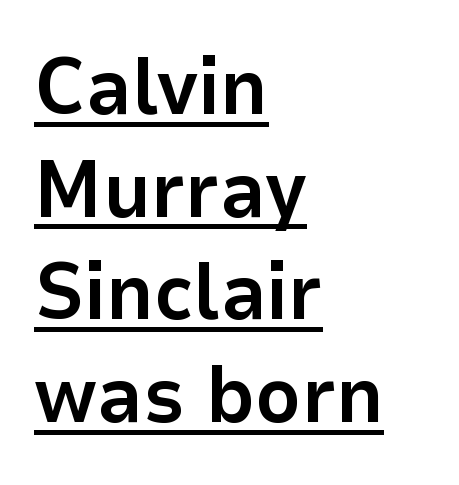
Q: Is the text bold? A: Yes.
Q: Is the text italic (slanted)? A: No, it is upright.
Q: Is the typeface a serif or a sans-serif typeface? A: Sans-serif.
Q: Is the text underlined? A: Yes.
Q: How is the paragraph aligned? A: Left-aligned.
Q: Is the spacing between letters normal or unusually wide? A: Normal.
Q: Is the spacing between lines tight, normal or loose? A: Normal.
Q: Width (condensed, normal, or wide)? A: Normal.
Q: Stroke contrast? A: Low.
Q: x-height? A: Medium.
Q: Monospaced? A: No.
